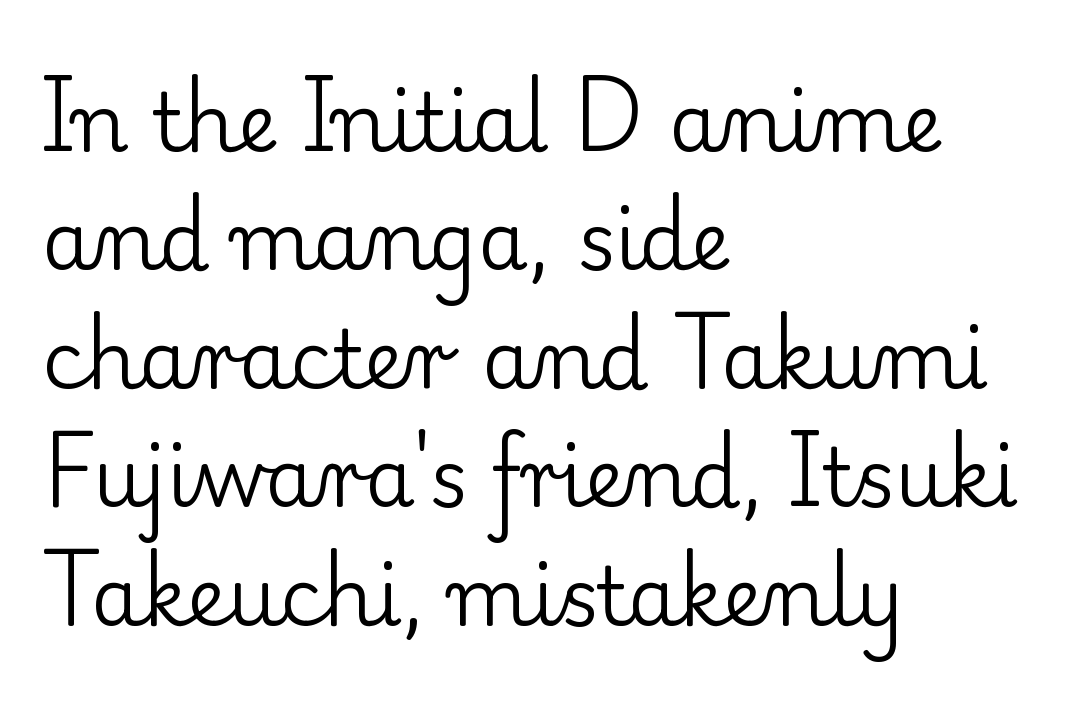
Q: Is the text bold? A: No.
Q: Is the text italic (slanted)? A: No, it is upright.
Q: Is the typeface a serif or a sans-serif typeface? A: Serif.
Q: Is the text underlined? A: No.
Q: How is the paragraph aligned? A: Left-aligned.
Q: Is the spacing between letters normal or unusually wide? A: Normal.
Q: Is the spacing between lines tight, normal or loose? A: Normal.
Q: Width (condensed, normal, or wide)? A: Normal.
Q: Stroke contrast? A: Low.
Q: x-height? A: Small.
Q: Monospaced? A: No.
